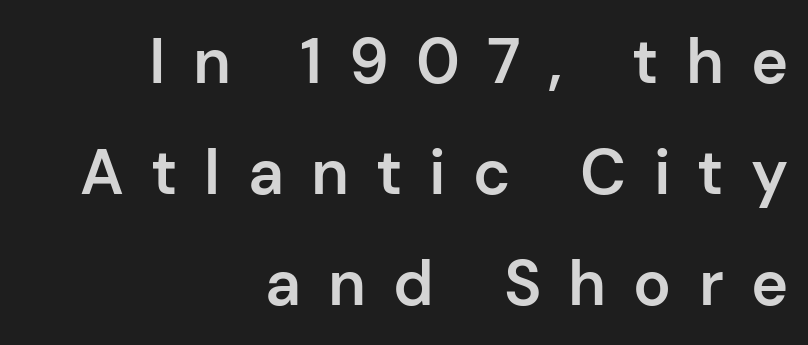
The line texture is sparse and dotted thanks to wide tracking. Unlike italic type, these characters show no tilt at all. The area under the type is left untouched. The face used here is proportionally spaced, like ordinary book or web type. You can tell from the bare stems that sans-serif type was used. Short and long lines alike share a common ending point at right.
